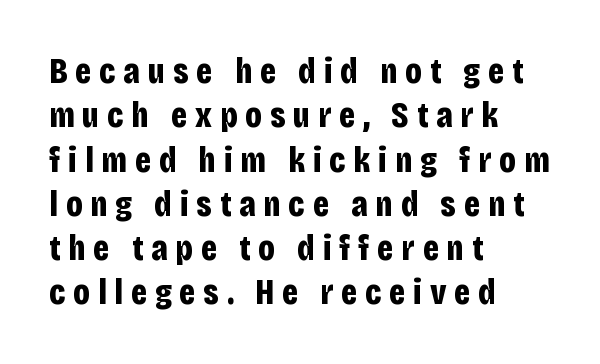
The image shows 36 px bold, condensed sans-serif type, upright; set left-aligned, line spacing 1.23x, unusually wide letter spacing (+0.22 em), not underlined; low stroke contrast and a large x-height.
